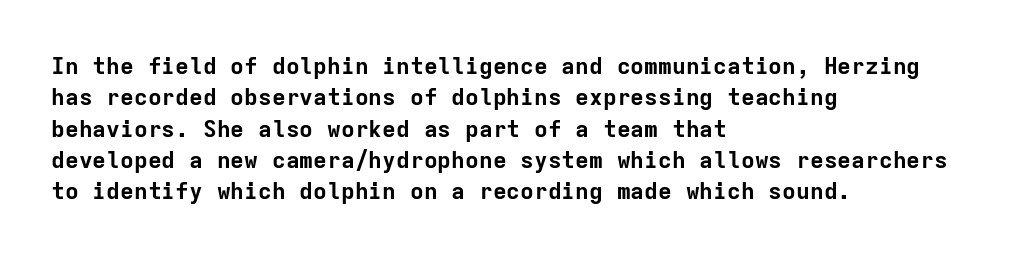
Q: Is the text bold? A: Yes.
Q: Is the text italic (slanted)? A: No, it is upright.
Q: Is the text underlined? A: No.
Q: How is the paragraph aligned? A: Left-aligned.
Q: Is the spacing between letters normal or unusually wide? A: Normal.
Q: Is the spacing between lines tight, normal or loose? A: Normal.
